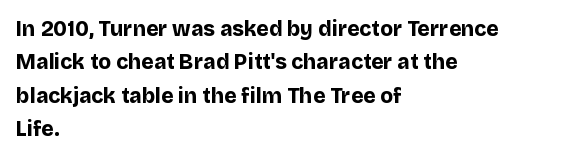
Q: Is the text bold? A: Yes.
Q: Is the text italic (slanted)? A: No, it is upright.
Q: Is the text underlined? A: No.
Q: How is the paragraph aligned? A: Left-aligned.
Q: Is the spacing between letters normal or unusually wide? A: Normal.
Q: Is the spacing between lines tight, normal or loose? A: Normal.
